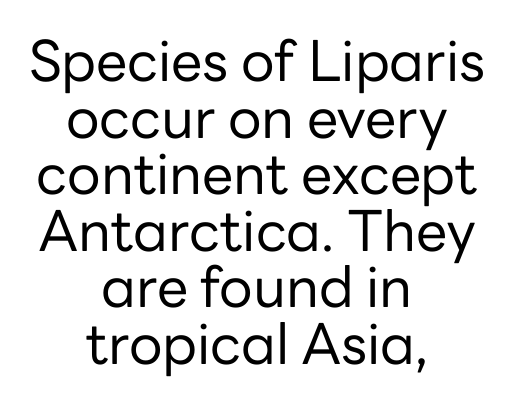
Bold? No — there's no thickening of the strokes. Spacing verdict: proportional, widths tailored to each character. Anything drawn beneath the words? Only blank space. In terms of letterspacing, this is plain default setting.
